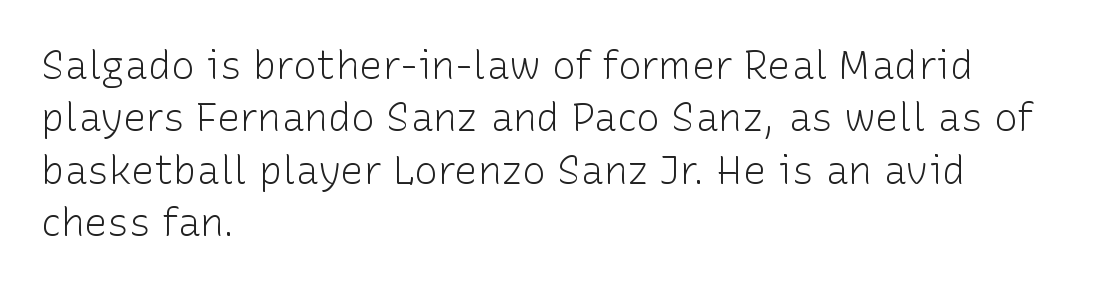
The image shows 39 px light sans-serif type, upright; set left-aligned, normal line spacing (1.34x), normal letter spacing, not underlined; low stroke contrast and a medium x-height.
